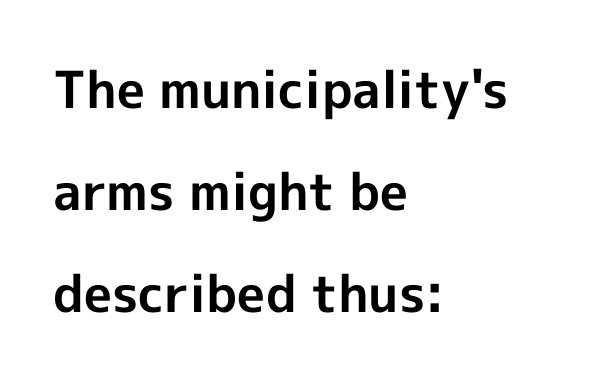
Characters remain perfectly vertical along every line. These lines are composed in type without serifs. Bold? Absolutely — the strokes are thick and heavy. Each new line begins a long way beneath the previous one. This rendering leaves character spacing at its baseline value.
